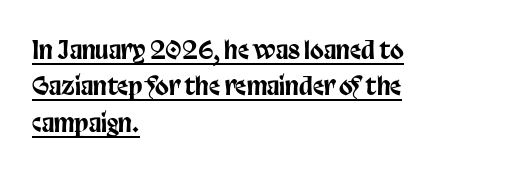
Quick note: not italic, upright. The paragraph shown leans on its left margin. Is the letter spacing exaggerated? No — it looks like the ordinary default. This block has exactly the height ordinary leading produces. This is underlined copy, the kind a proofreader might mark for attention.
